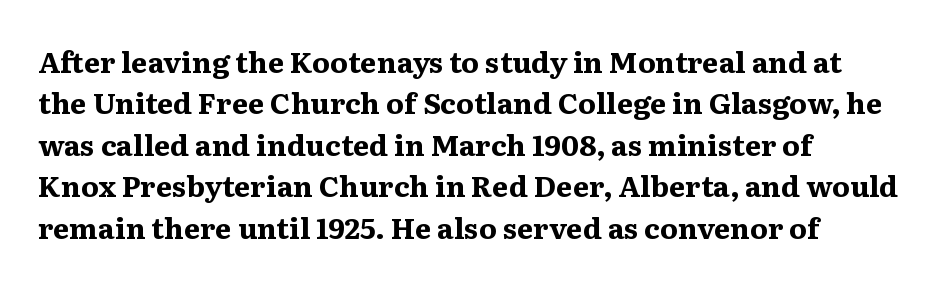
{"serif": "yes", "italic": "no", "bold": "yes", "weight": "bold", "width": "normal", "stroke_contrast": "medium", "x_height": "medium", "monospaced": "no", "underline": "no", "align": "left", "line_spacing": "normal", "line_spacing_ratio": 1.43, "letter_spacing": "normal", "letter_spacing_em": 0.0, "glyph_px": 29}
